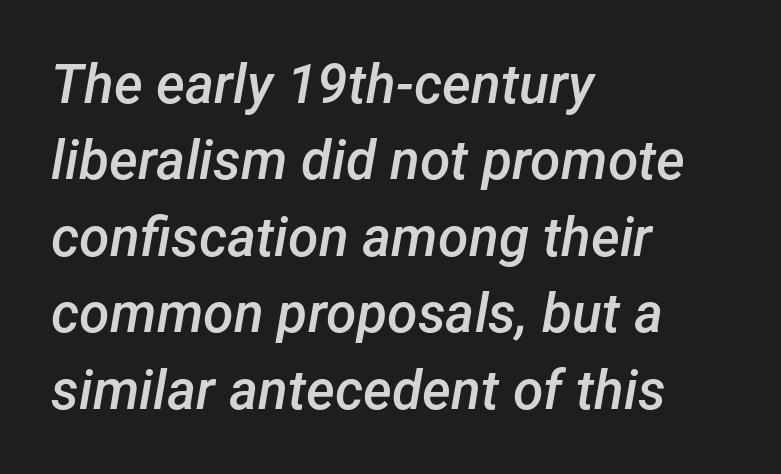
{"italic": "yes", "lean": "right", "slant_degrees": 12, "bold": "semi", "weight": "semibold", "width": "normal", "stroke_contrast": "low", "x_height": "medium", "monospaced": "no", "underline": "no", "align": "left", "line_spacing": "normal", "line_spacing_ratio": 1.39, "letter_spacing": "normal", "letter_spacing_em": 0.0, "glyph_px": 55}
